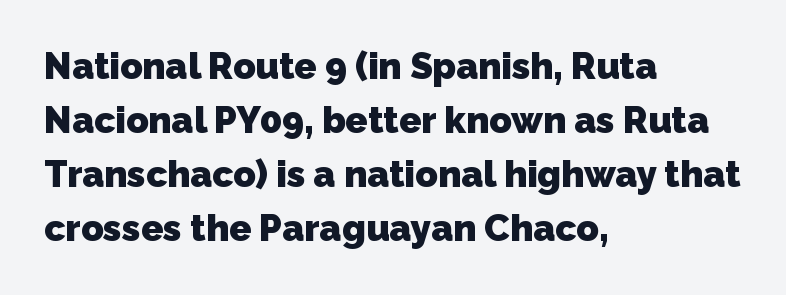
The lines are quadded left. Leading: standard. A sans-serif font was chosen for this passage. In terms of letterspacing, this is plain default setting. Proportional: the letters do not fall into vertical columns.
